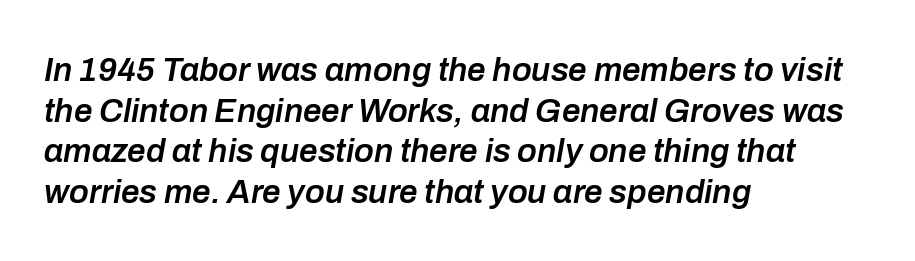
{"italic": "yes", "lean": "right", "slant_degrees": 10, "bold": "semi", "weight": "semibold", "width": "normal", "stroke_contrast": "low", "x_height": "medium", "monospaced": "no", "underline": "no", "align": "left", "line_spacing_ratio": 1.23, "letter_spacing": "normal", "letter_spacing_em": 0.0, "glyph_px": 33}
